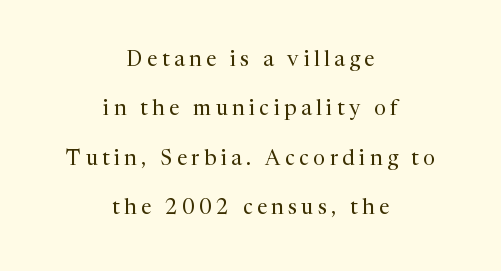
Underline: absent. Honestly, the letter spacing is so wide it's the main thing you notice. Interline gaps are noticeably wide in this sample. The weight would be labelled regular, book, light, or lighter still. Neither beginnings nor endings align; midpoints do. Nope, not italic — everything's standing straight.
